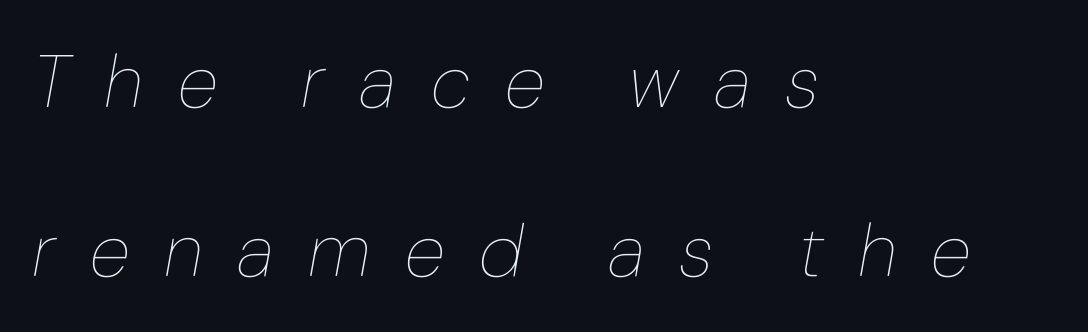
Q: Is the text bold? A: No.
Q: Is the text italic (slanted)? A: Yes, it leans right by about 10 degrees.
Q: Is the text underlined? A: No.
Q: How is the paragraph aligned? A: Left-aligned.
Q: Is the spacing between letters normal or unusually wide? A: Unusually wide.
Q: Is the spacing between lines tight, normal or loose? A: Loose.
Q: Width (condensed, normal, or wide)? A: Normal.
Q: Stroke contrast? A: Low.
Q: x-height? A: Medium.
Q: Monospaced? A: No.
